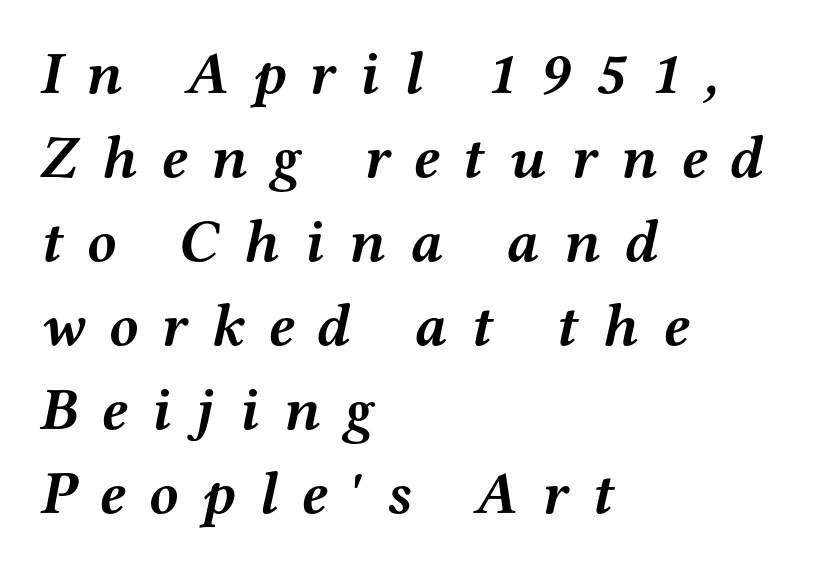
The image shows 60 px semibold, wide serif type, italic (leaning right); set left-aligned, normal line spacing (1.4x), unusually wide letter spacing (+0.4 em), not underlined; medium stroke contrast and a medium x-height.
